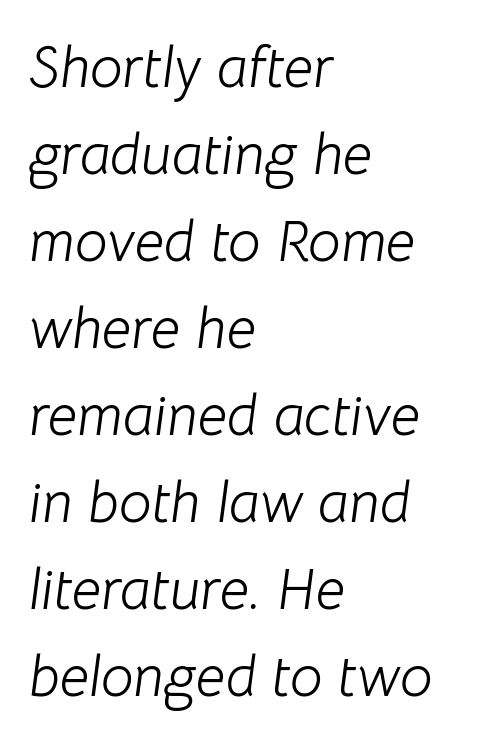
A typesetter would call this leading conventional body-copy spacing. Summary of weight: not heavy and not bold. The line texture is even and compact thanks to regular tracking. Looking at the ascenders, they clearly lean. Just letters on the line, the space beneath them empty.
